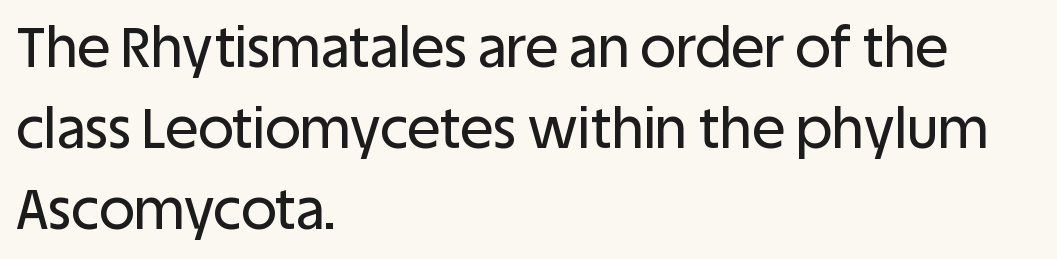
The image shows 55 px sans-serif type, upright; set left-aligned, normal line spacing (1.47x), normal letter spacing, not underlined; low stroke contrast and a large x-height.
